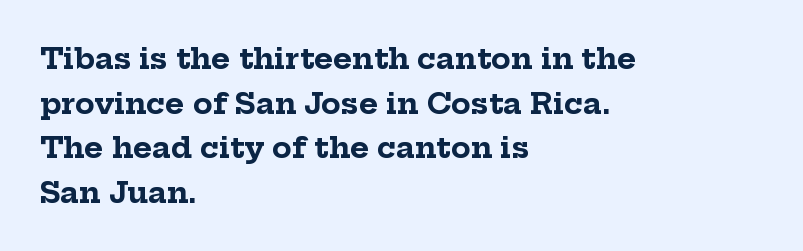
Interline gaps are of average width in this sample. If you drew a line through each stem, it would be perfectly vertical. Any mark beneath the type? The region is blank. Nobody touched the tracking dial on this one.
